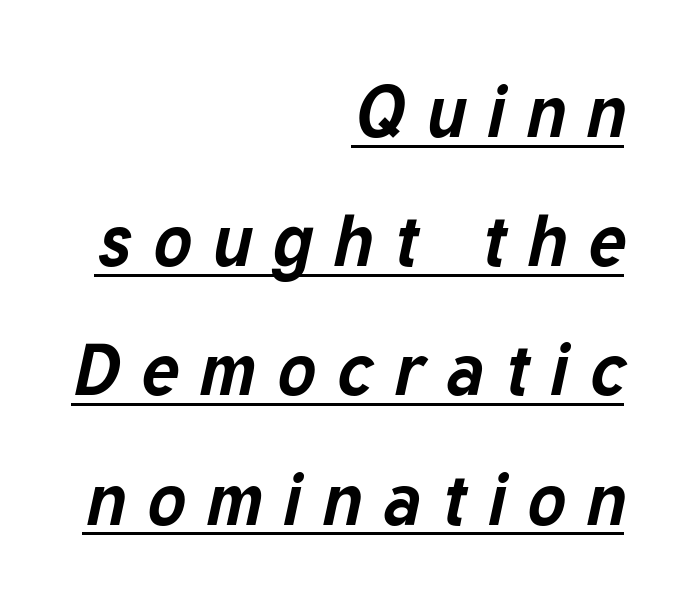
{"italic": "yes", "lean": "right", "slant_degrees": 12, "bold": "yes", "weight": "bold", "width": "normal", "stroke_contrast": "low", "x_height": "medium", "monospaced": "no", "underline": "yes", "align": "right", "line_spacing_ratio": 1.77, "letter_spacing": "wide", "letter_spacing_em": 0.28, "glyph_px": 73}
